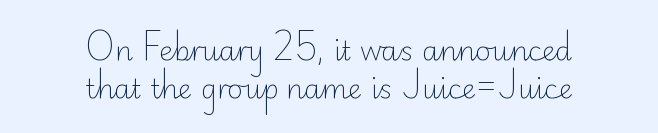
{"italic": "no", "bold": "no", "underline": "no", "align": "center", "line_spacing": "normal", "line_spacing_ratio": 1.39, "letter_spacing": "normal", "letter_spacing_em": 0.0, "glyph_px": 27}
